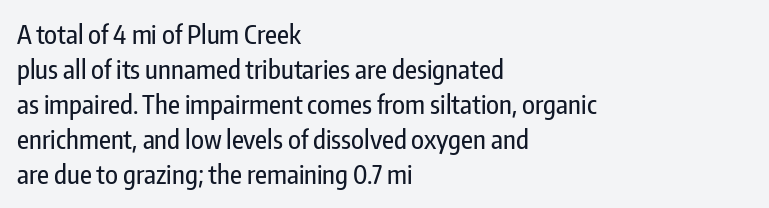
Upright lettering throughout. A classic flush-left, rag-right setting is used for this passage. Underlining? Definitely not there. The passage shown stacks its lines at a standard gap. The letterforms sit shoulder to shoulder at normal distance.
